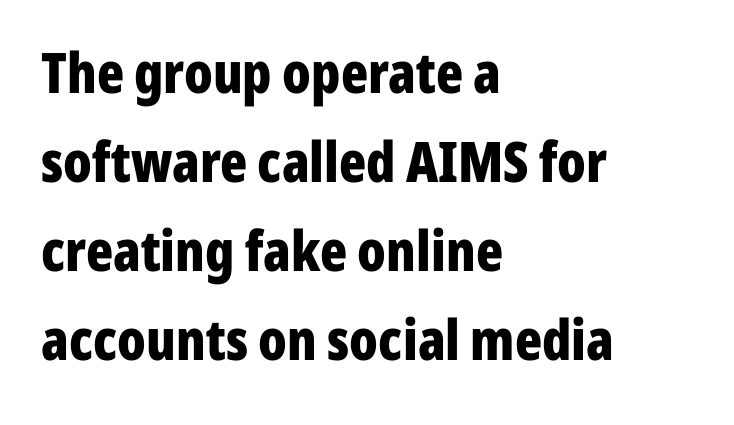
The image shows 56 px bold, condensed sans-serif type, upright; set left-aligned, normal line spacing (1.59x), normal letter spacing, not underlined; low stroke contrast and a medium x-height.
